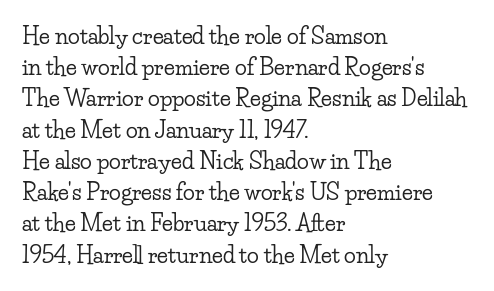
The image shows 22 px text type, upright; set left-aligned, normal line spacing (1.42x), normal letter spacing, not underlined.
